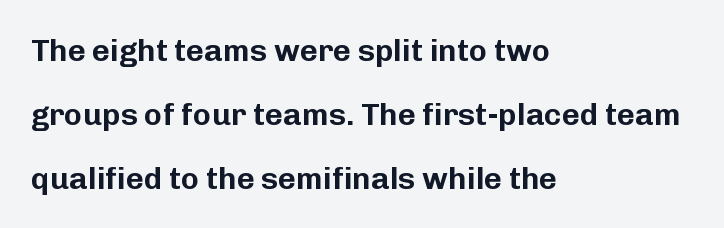
The image shows 31 px sans-serif type, upright; set left-aligned, loose line spacing (2.06x), normal letter spacing, not underlined; low stroke contrast and a medium x-height.
